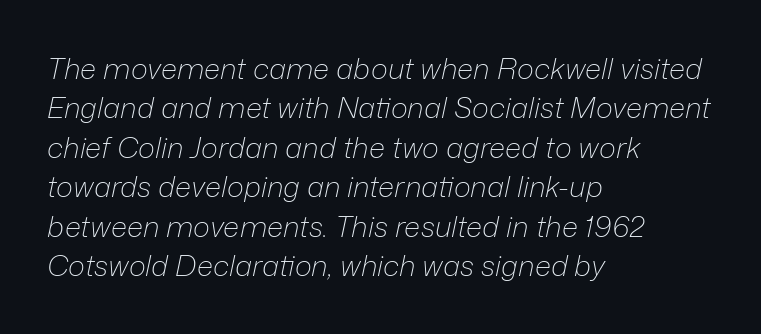
Q: Is the text bold? A: No.
Q: Is the text italic (slanted)? A: Yes, it leans right by about 12 degrees.
Q: Is the text underlined? A: No.
Q: How is the paragraph aligned? A: Left-aligned.
Q: Is the spacing between letters normal or unusually wide? A: Normal.
Q: Is the spacing between lines tight, normal or loose? A: Normal.
Q: Width (condensed, normal, or wide)? A: Normal.
Q: Stroke contrast? A: Low.
Q: x-height? A: Medium.
Q: Monospaced? A: No.
